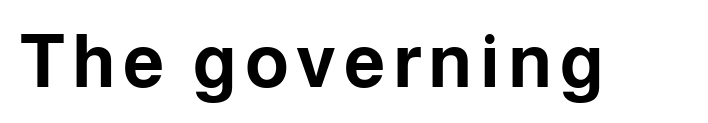
{"serif": "no", "italic": "no", "bold": "yes", "weight": "bold", "width": "normal", "stroke_contrast": "low", "x_height": "medium", "monospaced": "no", "underline": "no", "glyph_px": 74}
